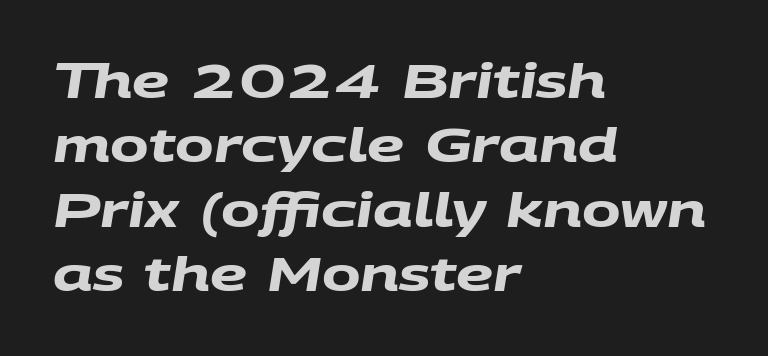
The image shows 46 px heavy, wide sans-serif type; set left-aligned, normal line spacing (1.4x), normal letter spacing, not underlined; medium stroke contrast and a large x-height.
